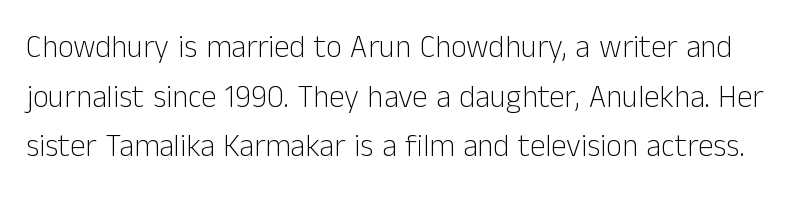
Is this a sans? Yes — the strokes have no serifs. The weight tops out at a normal text grade. Note the varied advance widths — an 'i' is clearly narrower than an 'm'. The zone under the glyphs is completely vacant. Style check: upright.
